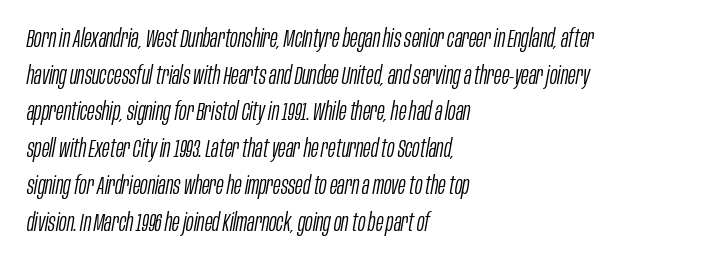
The image shows 25 px text type, italic (leaning right); set left-aligned, normal line spacing (1.47x), normal letter spacing, not underlined.
